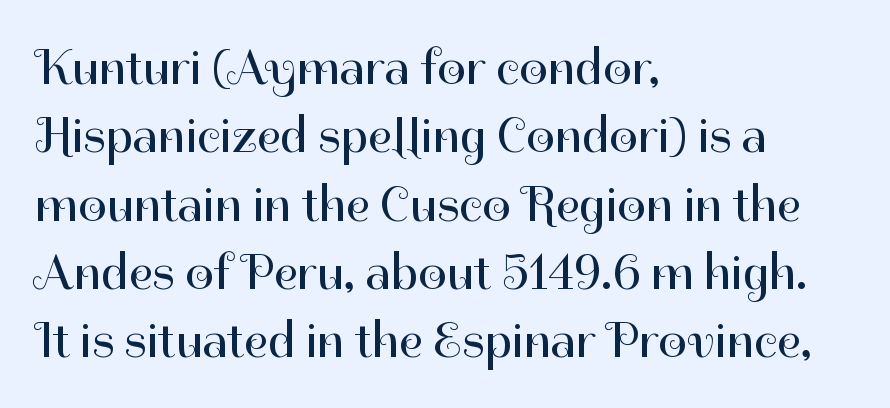
{"serif": "no", "italic": "no", "bold": "no", "weight": "regular", "width": "normal", "stroke_contrast": "high", "x_height": "medium", "monospaced": "no", "underline": "no", "align": "left", "line_spacing": "normal", "line_spacing_ratio": 1.34, "letter_spacing": "normal", "letter_spacing_em": 0.0, "glyph_px": 51}
